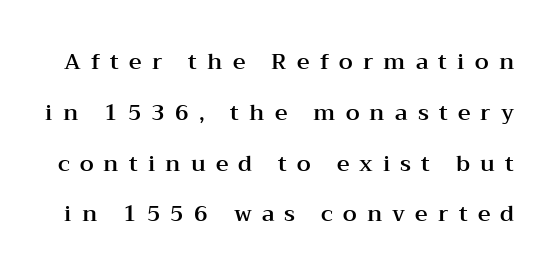
Compared with typical body copy, the letter spacing here is much looser. Letters rest on an invisible, unmarked baseline. These lines stand farther apart than default settings would place them. The lettering holds an erect, upright posture throughout.
